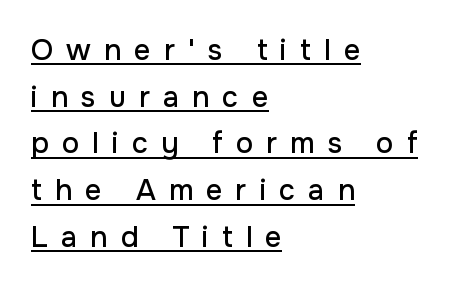
The image shows 29 px sans-serif type, upright; set left-aligned, normal line spacing (1.61x), unusually wide letter spacing (+0.45 em), underlined; low stroke contrast and a medium x-height.
